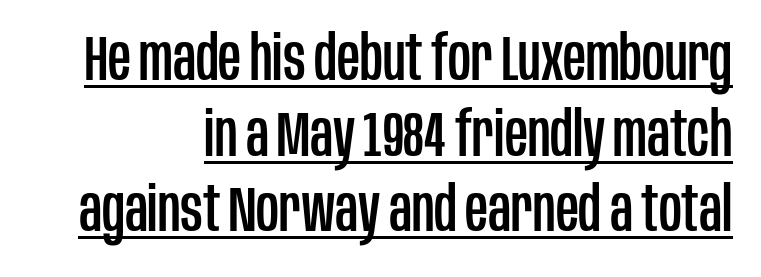
The image shows 63 px condensed sans-serif type, upright; set right-aligned, line spacing 1.2x, normal letter spacing, underlined; low stroke contrast and a large x-height.
